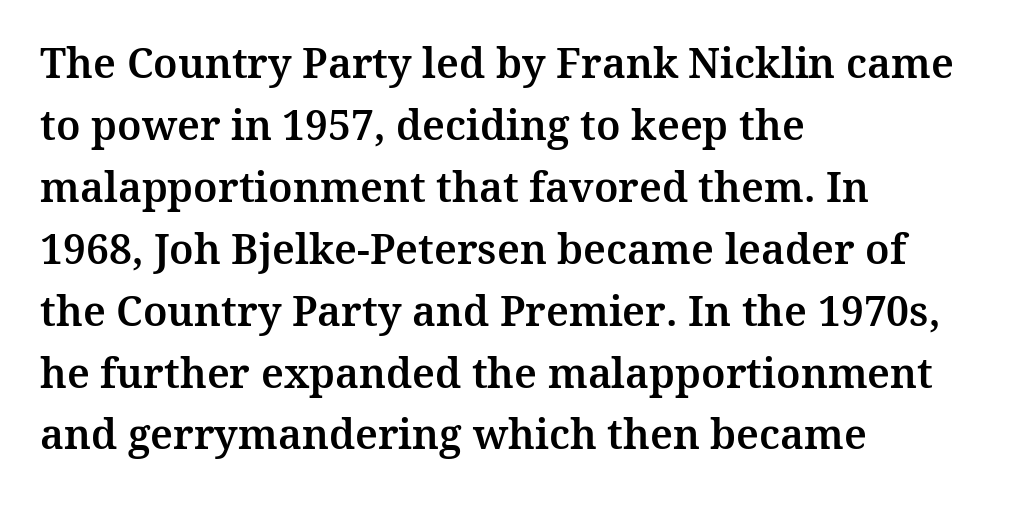
If you measured baseline to baseline, you'd find a middling distance. Descenders hang freely into open space. The font's upright variant was chosen for this text. Each letter keeps its own natural width here, so spacing adapts to shape. Compared with typical body copy, the letter spacing here is the same.
